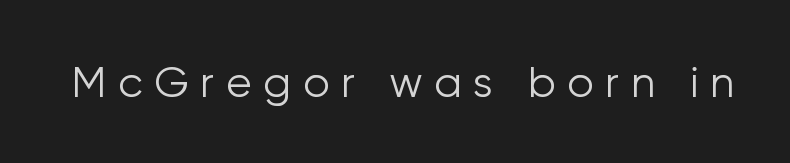
Character widths vary here, with narrow letters taking less room than wide ones. Regarding serifs, this sample does without them. The gap between lines stays unmarked. Each word looks stretched out because of the extra space between its letters.
